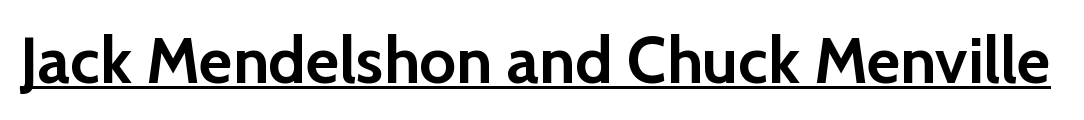
The image shows 65 px semibold sans-serif type, upright; set normal letter spacing, underlined; low stroke contrast and a medium x-height.
